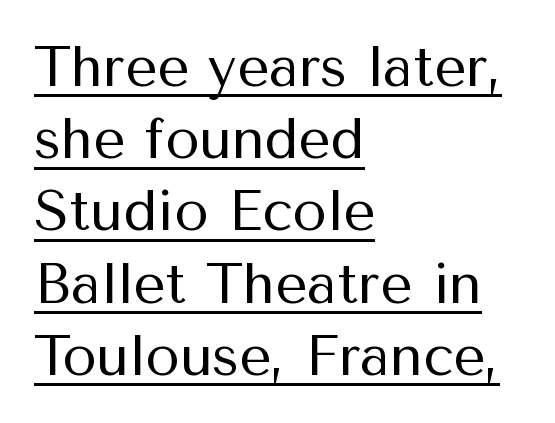
You could not count columns in this text — the font is proportionally spaced. The passage shown is not bold in any degree. These characters rest on top of a visible drawn line. The vertical gap from one line to the next is medium.
